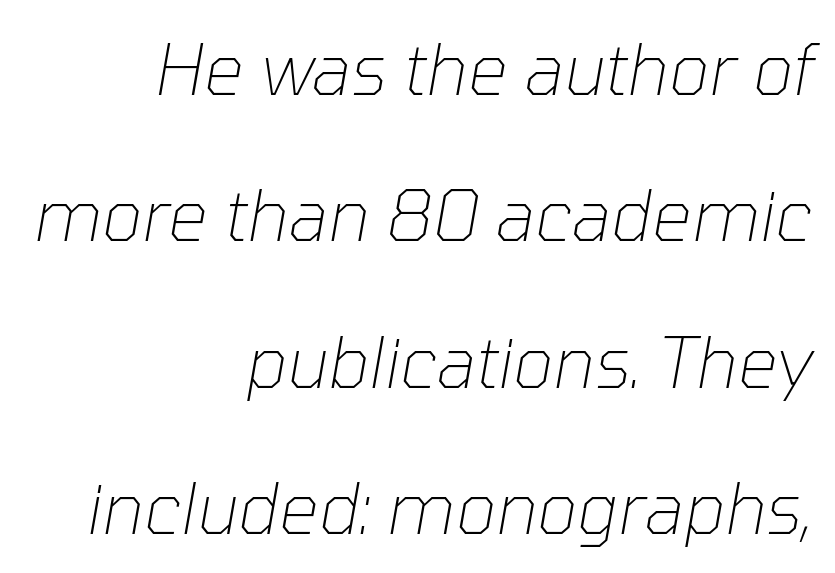
Q: Is the text bold? A: No.
Q: Is the text italic (slanted)? A: Yes, it leans right by about 10 degrees.
Q: Is the text underlined? A: No.
Q: How is the paragraph aligned? A: Right-aligned.
Q: Is the spacing between letters normal or unusually wide? A: Normal.
Q: Is the spacing between lines tight, normal or loose? A: Loose.
Q: Width (condensed, normal, or wide)? A: Normal.
Q: Stroke contrast? A: Low.
Q: x-height? A: Medium.
Q: Monospaced? A: No.
